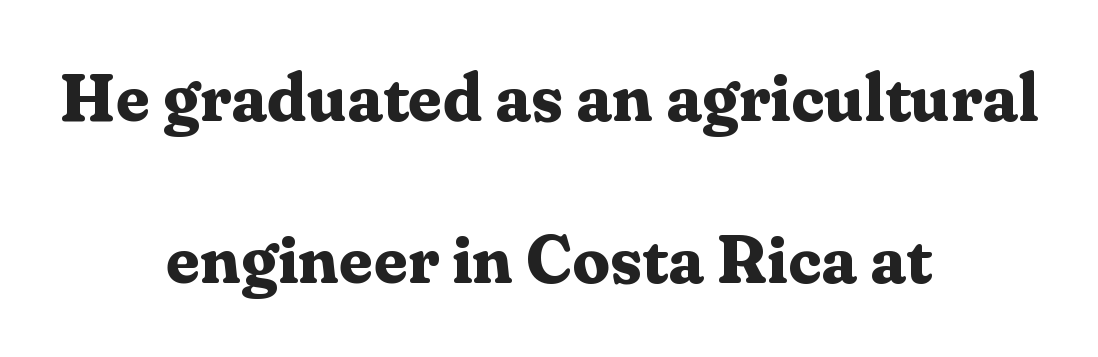
Q: Is the text bold? A: Yes.
Q: Is the text italic (slanted)? A: No, it is upright.
Q: Is the typeface a serif or a sans-serif typeface? A: Serif.
Q: Is the text underlined? A: No.
Q: How is the paragraph aligned? A: Centered.
Q: Is the spacing between letters normal or unusually wide? A: Normal.
Q: Is the spacing between lines tight, normal or loose? A: Loose.
Q: Width (condensed, normal, or wide)? A: Normal.
Q: Stroke contrast? A: Medium.
Q: x-height? A: Medium.
Q: Monospaced? A: No.
